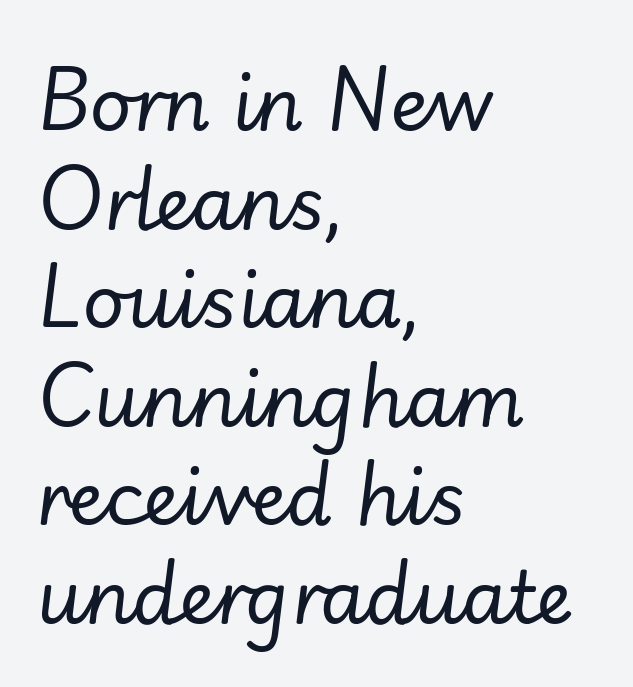
Quick note: underline off. Spacing verdict: proportional, widths tailored to each character. No letter is thick-stroked: the sample isn't bold. Tall strokes in this sample are angled rather than plumb.
